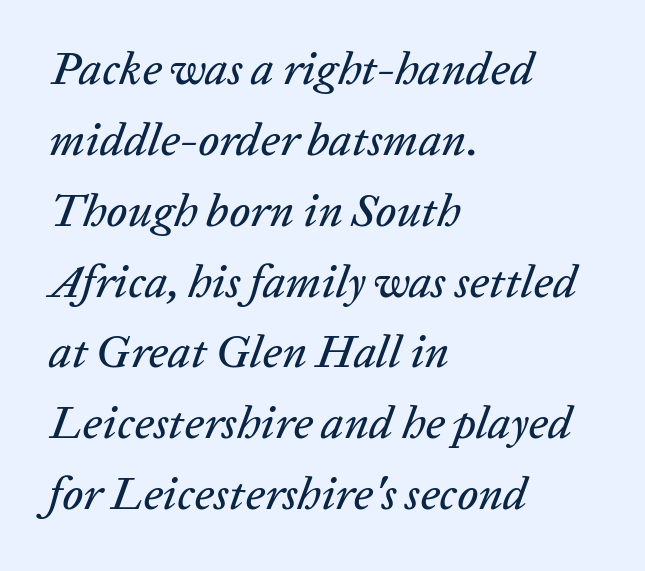
Q: Is the text italic (slanted)? A: Yes, it leans right by about 20 degrees.
Q: Is the text underlined? A: No.
Q: How is the paragraph aligned? A: Left-aligned.
Q: Is the spacing between letters normal or unusually wide? A: Normal.
Q: Is the spacing between lines tight, normal or loose? A: Normal.
Q: Width (condensed, normal, or wide)? A: Normal.
Q: Stroke contrast? A: Low.
Q: x-height? A: Medium.
Q: Monospaced? A: No.
